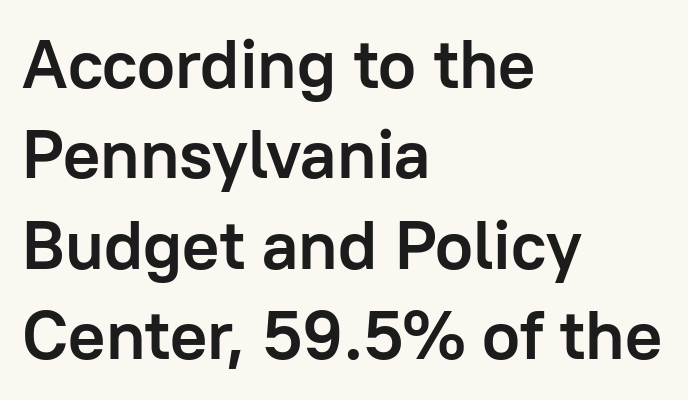
The image shows 69 px semibold sans-serif type, upright; set left-aligned, normal line spacing (1.31x), normal letter spacing, not underlined; low stroke contrast and a medium x-height.
